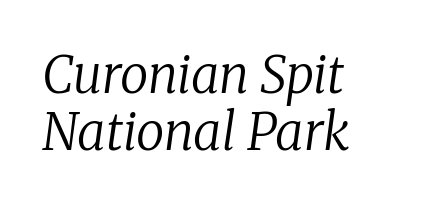
The image shows 51 px regular-weight serif type, italic (leaning right); set left-aligned, tight line spacing (1.12x), normal letter spacing, not underlined; low stroke contrast and a medium x-height.
